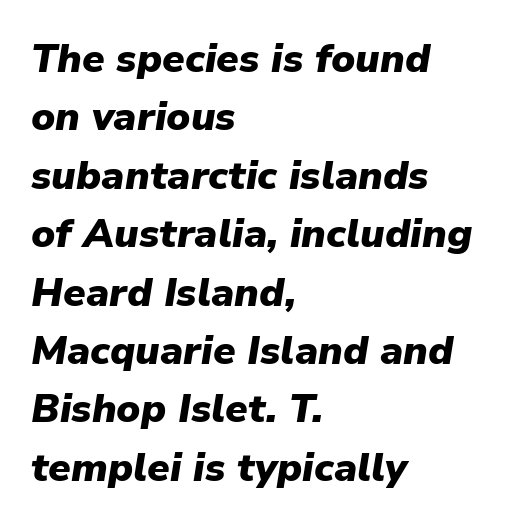
The image shows 40 px heavy type, italic (leaning right); set left-aligned, normal line spacing (1.46x), normal letter spacing, not underlined; low stroke contrast and a medium x-height.
